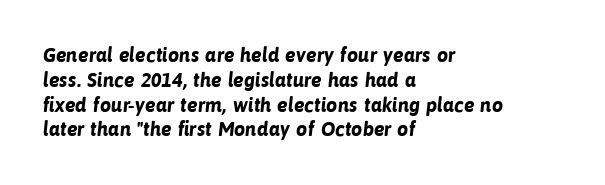
Q: Is the text bold? A: Yes.
Q: Is the text underlined? A: No.
Q: How is the paragraph aligned? A: Left-aligned.
Q: Is the spacing between letters normal or unusually wide? A: Normal.
